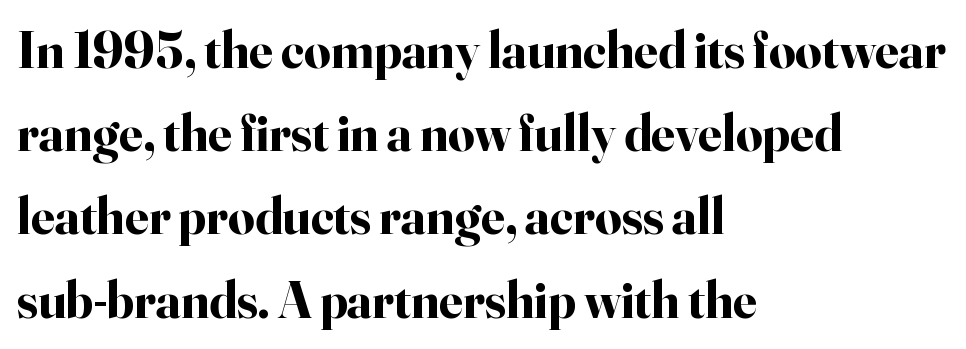
Q: Is the text bold? A: Yes.
Q: Is the text italic (slanted)? A: No, it is upright.
Q: Is the typeface a serif or a sans-serif typeface? A: Serif.
Q: Is the text underlined? A: No.
Q: How is the paragraph aligned? A: Left-aligned.
Q: Is the spacing between letters normal or unusually wide? A: Normal.
Q: Is the spacing between lines tight, normal or loose? A: Normal.
Q: Width (condensed, normal, or wide)? A: Normal.
Q: Stroke contrast? A: High.
Q: x-height? A: Small.
Q: Monospaced? A: No.
